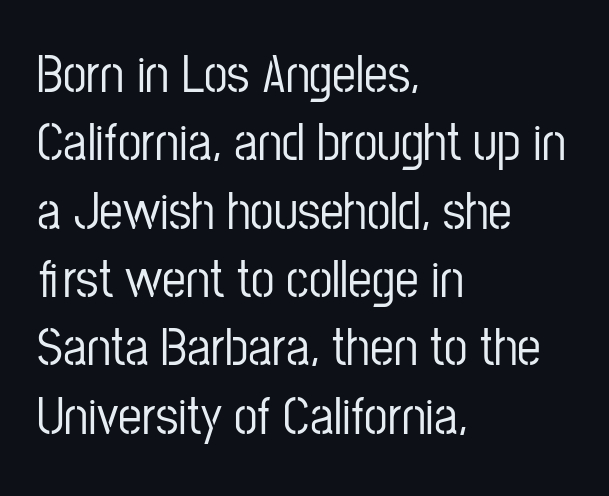
The image shows 53 px condensed sans-serif type, upright; set left-aligned, normal line spacing (1.29x), normal letter spacing, not underlined; low stroke contrast and a medium x-height.
